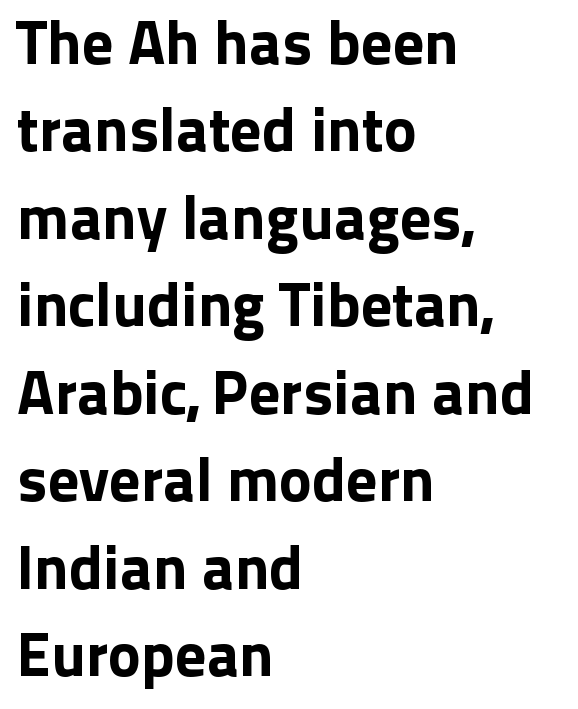
Q: Is the text italic (slanted)? A: No, it is upright.
Q: Is the typeface a serif or a sans-serif typeface? A: Sans-serif.
Q: Is the text underlined? A: No.
Q: How is the paragraph aligned? A: Left-aligned.
Q: Is the spacing between letters normal or unusually wide? A: Normal.
Q: Is the spacing between lines tight, normal or loose? A: Normal.
Q: Width (condensed, normal, or wide)? A: Normal.
Q: Stroke contrast? A: Low.
Q: x-height? A: Medium.
Q: Monospaced? A: No.
